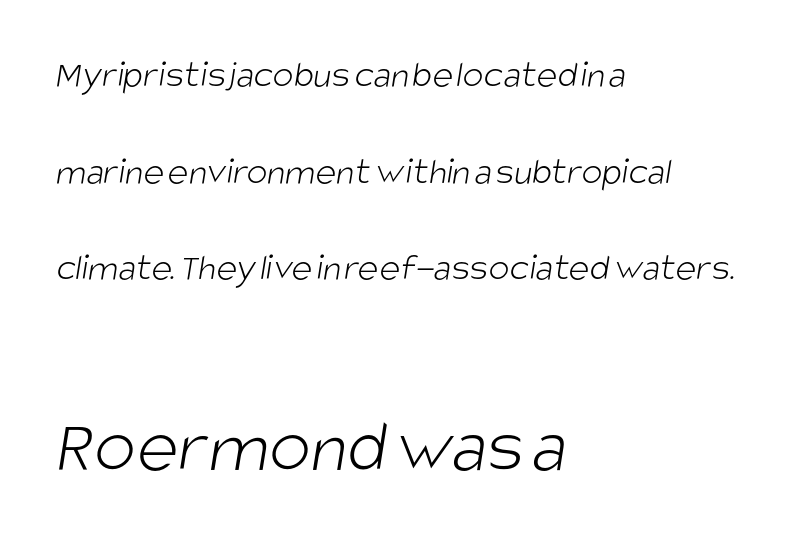
{"serif": "no", "bold": "no", "weight": "light", "width": "condensed", "stroke_contrast": "low", "x_height": "large", "monospaced": "no", "underline": "no", "align": "left", "line_spacing": "loose", "line_spacing_ratio": 2.48, "letter_spacing": "normal", "letter_spacing_em": 0.0, "larger_block": "second", "size_ratio": 2.0, "glyph_px": 78}
